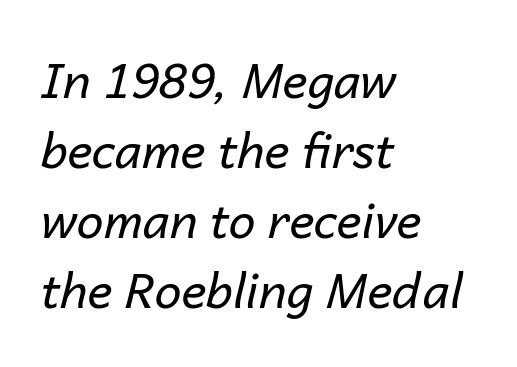
Successive baselines arrive at the customary interval. The font is comparable to plain body text, perhaps lighter. The zone under the glyphs is completely vacant. Italic? Definitely — the glyphs are oblique.
